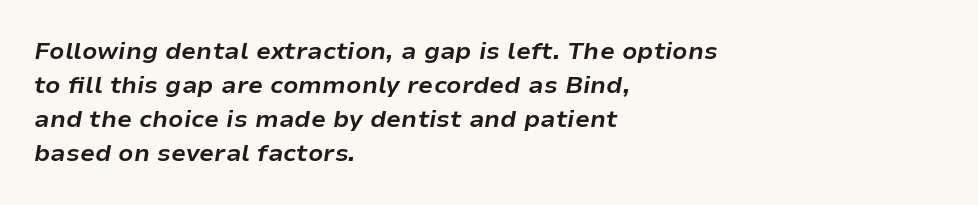
{"italic": "yes", "lean": "right", "slant_degrees": 9, "bold": "yes", "underline": "no", "align": "left", "line_spacing": "normal", "line_spacing_ratio": 1.42, "letter_spacing": "normal", "letter_spacing_em": 0.0, "glyph_px": 24}
